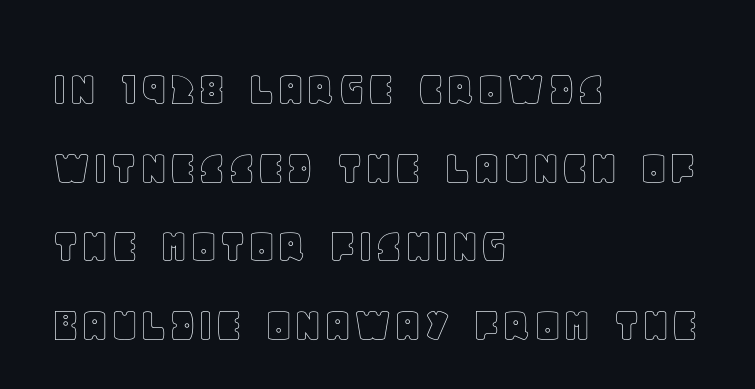
{"italic": "no", "width": "normal", "x_height": "large", "monospaced": "no", "underline": "no", "align": "left", "line_spacing": "normal", "line_spacing_ratio": 1.54, "letter_spacing": "normal", "letter_spacing_em": 0.0, "glyph_px": 51}
